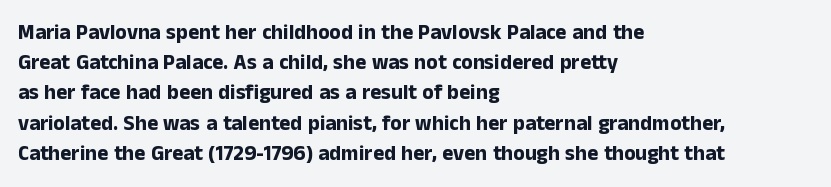
Emphasis by weight is at full strength: bold. Compared with typical body copy, the letter spacing here is the same. The passage shown is not underscored anywhere. Each new line begins a customary step beneath the previous one.
